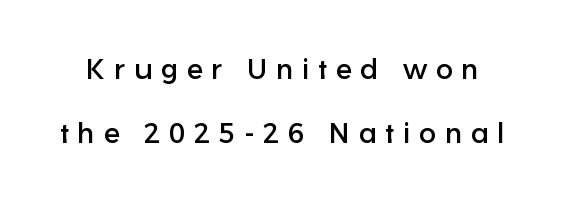
You could fit nearly another row in the gap between these rows. Spacing verdict: proportional, widths tailored to each character. Bare-footed words on every line. This is roman type, the default non-slanted kind. Note: no serifs on the glyphs. The horizontal fit of the characters is loose and conspicuously gappy.
